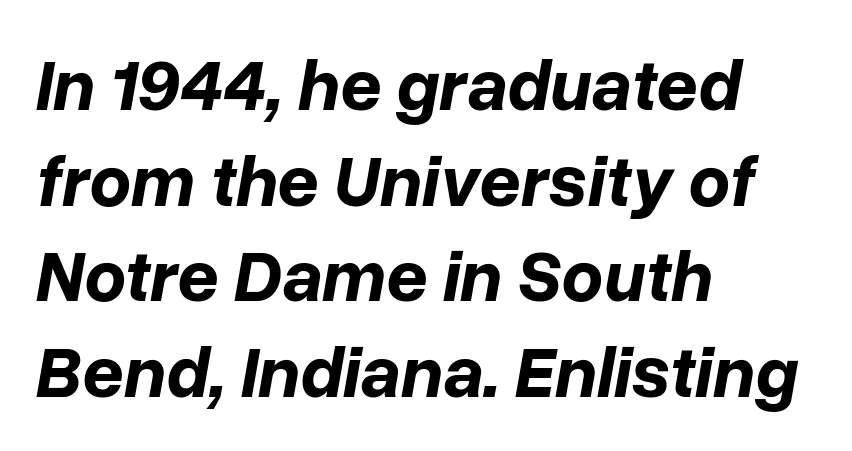
Decoration check: the copy has no underline. Here the designer chose a conventional face with non-uniform glyph widths. Rendered with sloped, italic letterforms. Tracking here is standard; glyphs follow each other at the usual distance. Emphasis by weight is at full strength: bold. Evenly set lines give the paragraph a standard silhouette.
